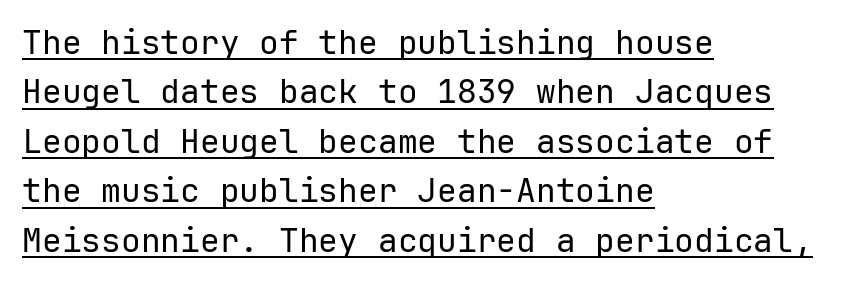
Q: Is the text bold? A: No.
Q: Is the text italic (slanted)? A: No, it is upright.
Q: Is the typeface a serif or a sans-serif typeface? A: Sans-serif.
Q: Is the text underlined? A: Yes.
Q: How is the paragraph aligned? A: Left-aligned.
Q: Is the spacing between letters normal or unusually wide? A: Normal.
Q: Is the spacing between lines tight, normal or loose? A: Normal.
Q: Width (condensed, normal, or wide)? A: Normal.
Q: Stroke contrast? A: Low.
Q: x-height? A: Medium.
